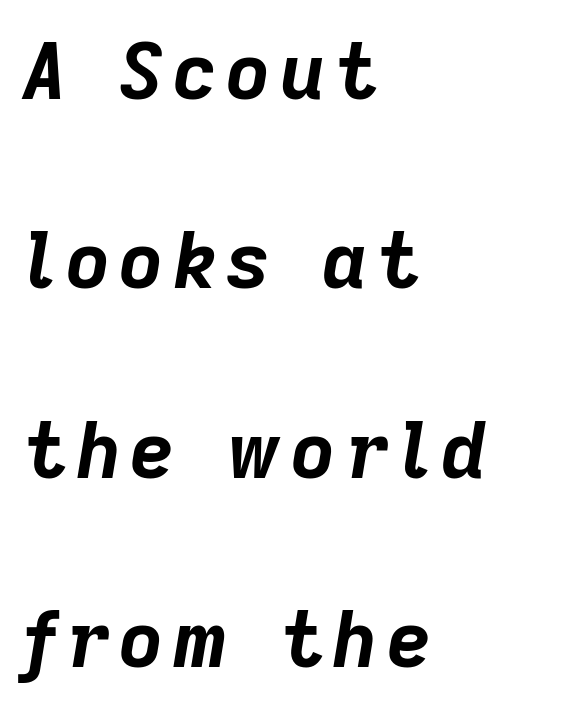
Each letter keeps its own natural width here, so spacing adapts to shape. What weight is shown? A full bold with thick strokes. Glance below the letters and you will spot only blank space. Horizontal bands of white between lines are thick stripes.
